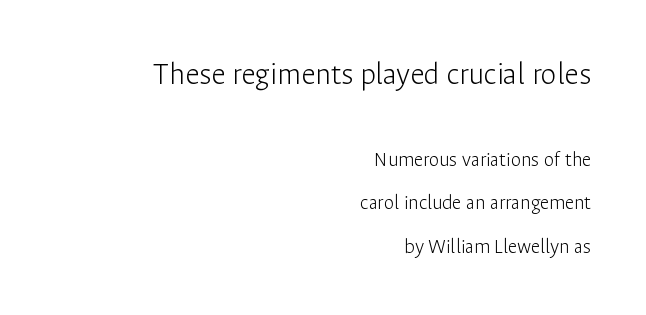
Q: Is the text bold? A: No.
Q: Is the text italic (slanted)? A: No, it is upright.
Q: Is the typeface a serif or a sans-serif typeface? A: Sans-serif.
Q: Is the text underlined? A: No.
Q: How is the paragraph aligned? A: Right-aligned.
Q: Is the spacing between letters normal or unusually wide? A: Normal.
Q: Is the spacing between lines tight, normal or loose? A: Loose.
Q: Which block of text is set in a larger size, the first (top) or the second (bottom)? A: The first (top) one.
Q: Width (condensed, normal, or wide)? A: Normal.
Q: Stroke contrast? A: Low.
Q: x-height? A: Medium.
Q: Monospaced? A: No.
